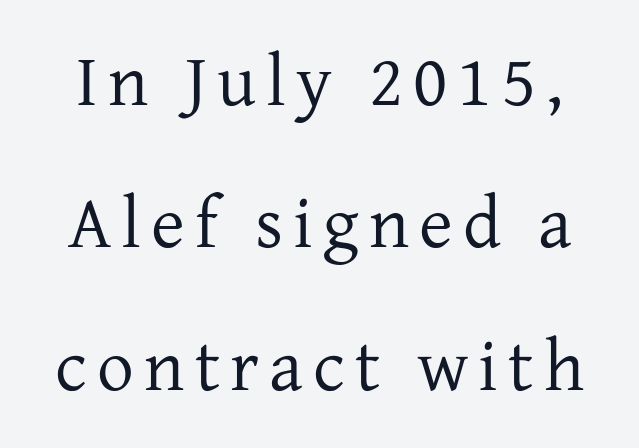
{"serif": "yes", "italic": "no", "bold": "no", "weight": "regular", "width": "normal", "stroke_contrast": "low", "x_height": "medium", "monospaced": "no", "underline": "no", "line_spacing": "loose", "line_spacing_ratio": 1.95, "glyph_px": 73}
